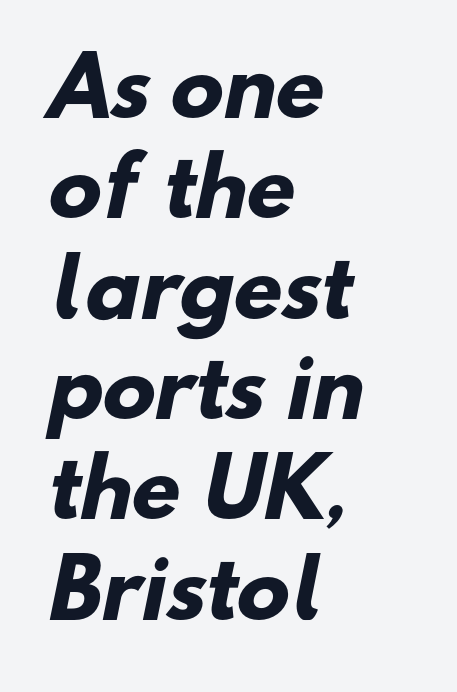
Q: Is the text bold? A: Yes.
Q: Is the typeface a serif or a sans-serif typeface? A: Sans-serif.
Q: Is the text underlined? A: No.
Q: How is the paragraph aligned? A: Left-aligned.
Q: Is the spacing between letters normal or unusually wide? A: Normal.
Q: Is the spacing between lines tight, normal or loose? A: Normal.
Q: Width (condensed, normal, or wide)? A: Normal.
Q: Stroke contrast? A: Low.
Q: x-height? A: Small.
Q: Monospaced? A: No.
